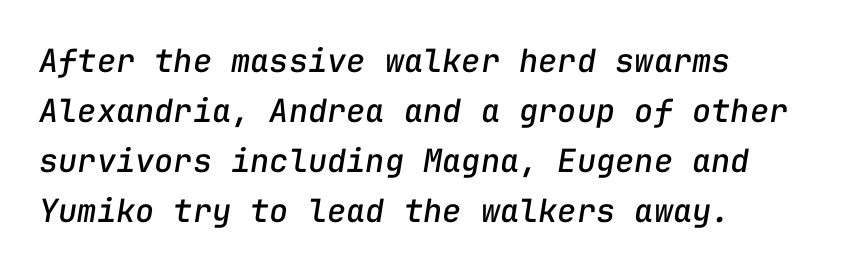
The image shows 32 px text type, italic (leaning right), monospaced; set normal line spacing (1.56x), normal letter spacing, not underlined; low stroke contrast and a medium x-height.
